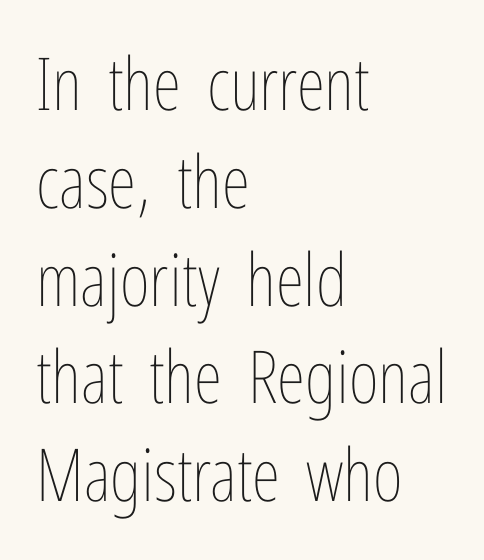
Think of a printed novel: that variable character pitch is what you see here. The typography opts for an upright posture over an oblique one. Does the leading feel generous? No, just average. The compositor pushed each line to the left boundary. Think standard paragraph weight, or any step lighter than that.
